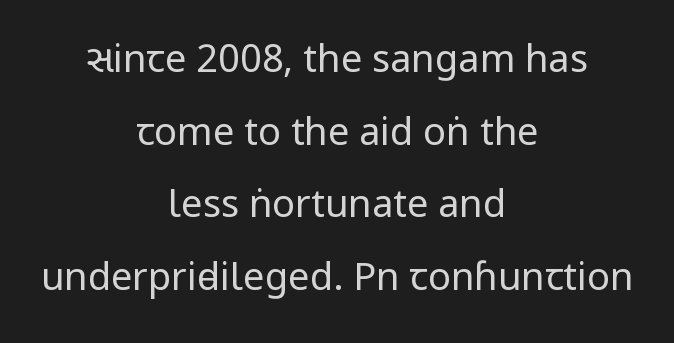
{"serif": "no", "italic": "no", "bold": "no", "weight": "regular", "width": "condensed", "stroke_contrast": "low", "x_height": "large", "monospaced": "no", "underline": "no", "align": "center", "line_spacing": "loose", "line_spacing_ratio": 1.91, "letter_spacing": "normal", "letter_spacing_em": 0.0, "glyph_px": 38}
